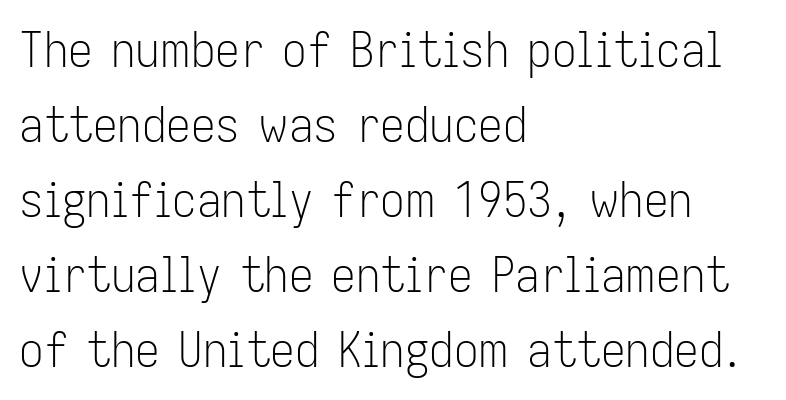
{"serif": "no", "italic": "no", "bold": "no", "weight": "light", "width": "condensed", "stroke_contrast": "low", "x_height": "medium", "monospaced": "no", "underline": "no", "align": "left", "line_spacing": "normal", "line_spacing_ratio": 1.53, "letter_spacing": "normal", "letter_spacing_em": 0.0, "glyph_px": 49}
